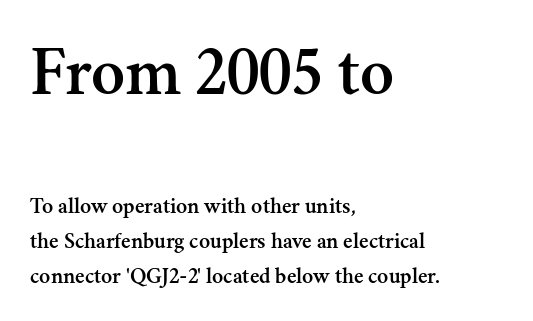
The image shows 70 px serif type, upright; set left-aligned, normal line spacing (1.52x), normal letter spacing, not underlined; the first (top) block is 3.04x larger; medium stroke contrast and a small x-height.
